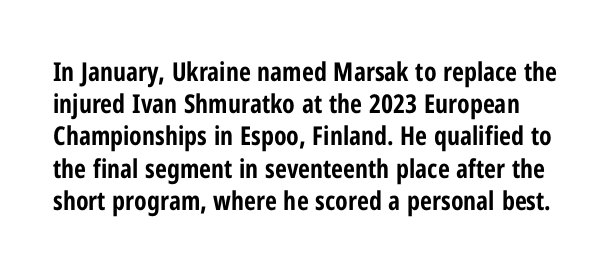
{"italic": "no", "bold": "yes", "underline": "no", "line_spacing_ratio": 1.24, "letter_spacing": "normal", "letter_spacing_em": 0.0, "glyph_px": 26}
